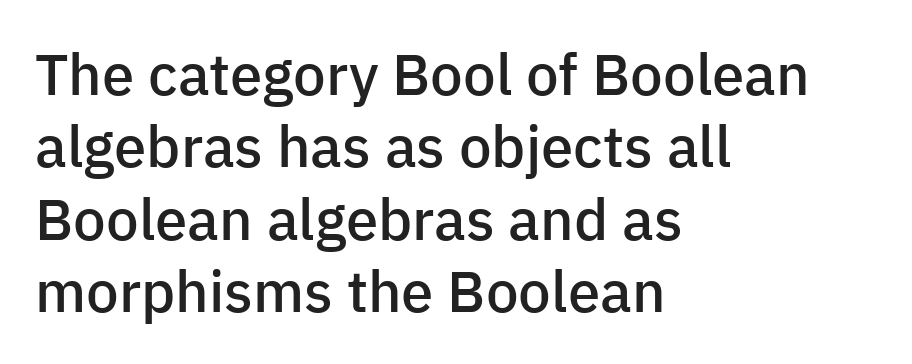
Q: Is the text bold? A: Semi-bold.
Q: Is the text italic (slanted)? A: No, it is upright.
Q: Is the typeface a serif or a sans-serif typeface? A: Sans-serif.
Q: Is the text underlined? A: No.
Q: How is the paragraph aligned? A: Left-aligned.
Q: Is the spacing between letters normal or unusually wide? A: Normal.
Q: Is the spacing between lines tight, normal or loose? A: Normal.
Q: Width (condensed, normal, or wide)? A: Normal.
Q: Stroke contrast? A: Low.
Q: x-height? A: Medium.
Q: Monospaced? A: No.
